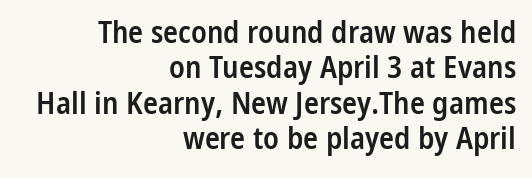
The image shows 31 px semibold, condensed sans-serif type, upright; set right-aligned, tight line spacing (1.14x), normal letter spacing, not underlined; low stroke contrast and a medium x-height.
